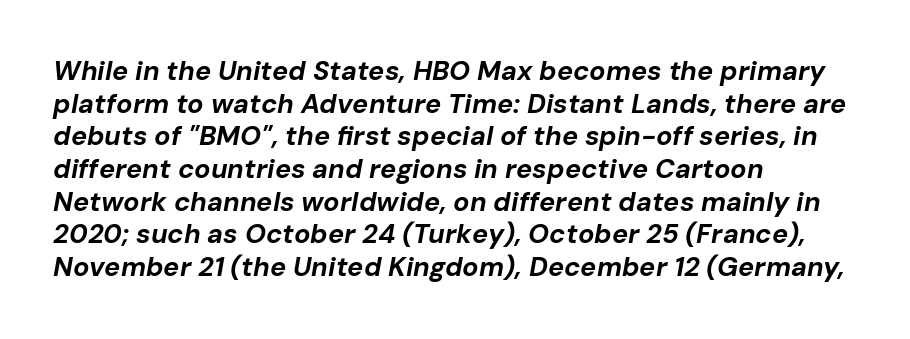
Honestly, the letter spacing is just normal — you wouldn't notice it. Slanted lettering throughout. Teacher's note: observe the even left margin — that is flush-left alignment. The rendering uses a bold face; every stroke is thick and dark.
